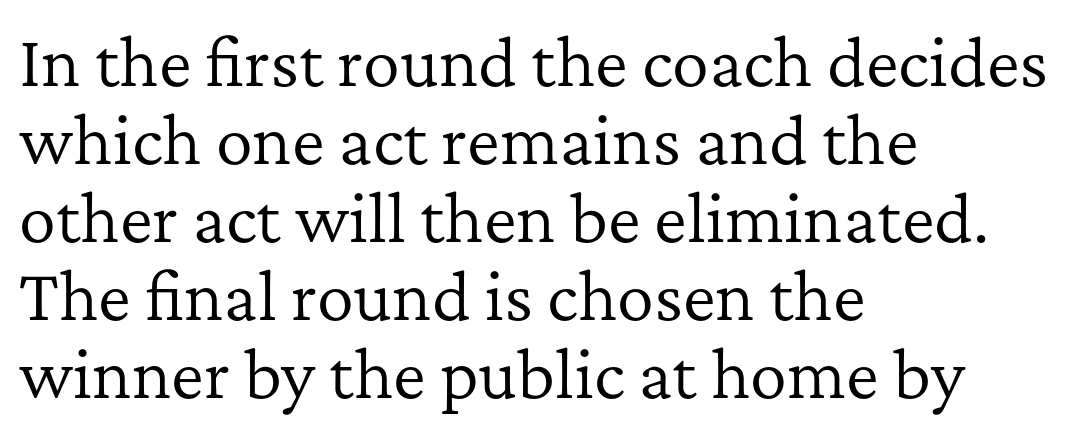
The rendering uses natural spacing where letterforms have individual widths. The block of text has a typical density, with ordinary space between rows. Teacher's note: observe the even left margin — that is flush-left alignment. Descender tails drop into unmarked territory. Short note: letters normally spaced. No chunkiness to these letters — they're not bold.
